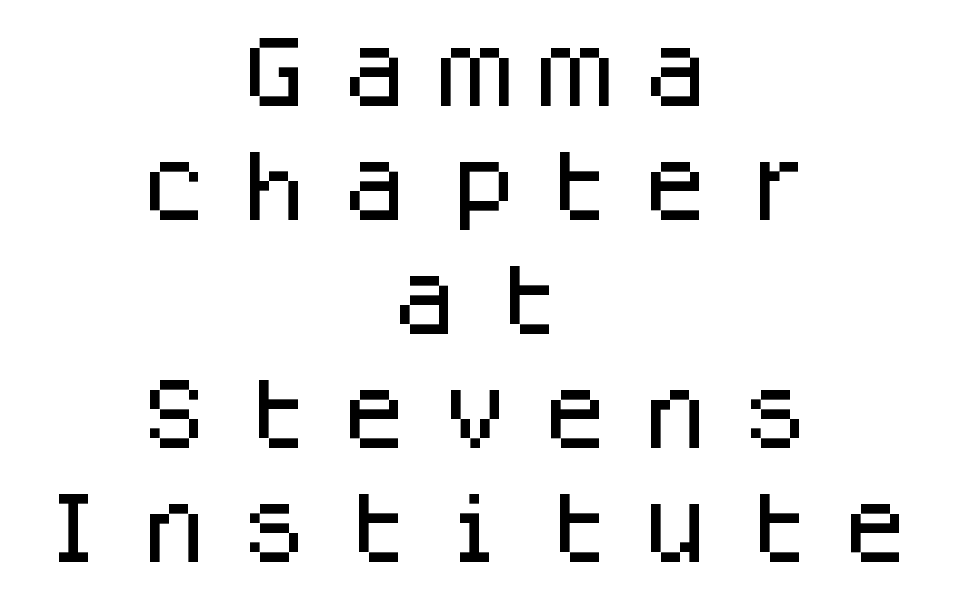
The image shows 77 px sans-serif type, upright, monospaced; set centered, normal line spacing (1.48x), unusually wide letter spacing (+0.3 em), not underlined; low stroke contrast and a large x-height.
